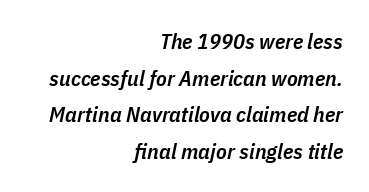
{"italic": "yes", "lean": "right", "slant_degrees": 11, "bold": "semi", "underline": "no", "align": "right", "line_spacing": "normal", "line_spacing_ratio": 1.66, "letter_spacing": "normal", "letter_spacing_em": 0.0, "glyph_px": 22}
